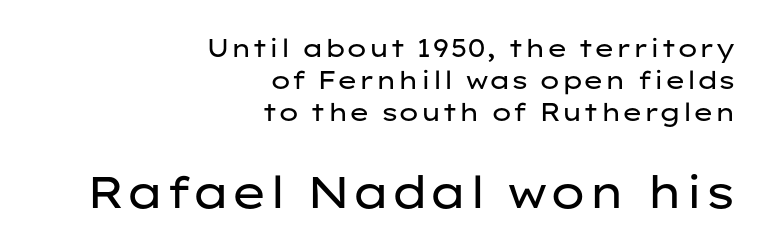
{"serif": "no", "italic": "no", "bold": "no", "weight": "regular", "width": "wide", "stroke_contrast": "low", "x_height": "medium", "monospaced": "no", "underline": "no", "align": "right", "line_spacing": "normal", "line_spacing_ratio": 1.29, "letter_spacing": "normal", "letter_spacing_em": 0.0, "larger_block": "second", "size_ratio": 1.76, "glyph_px": 44}
